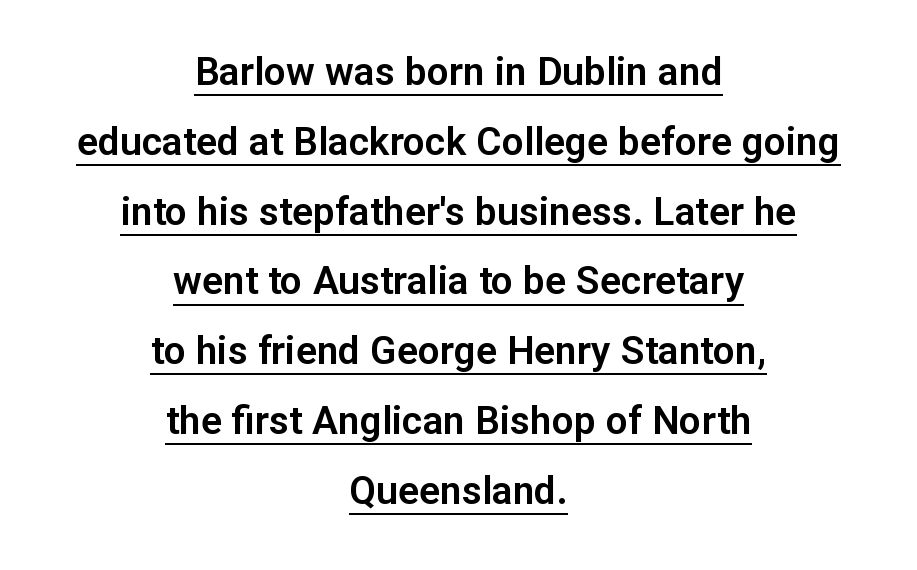
The image shows 39 px sans-serif type, upright; set centered, line spacing 1.79x, normal letter spacing, underlined; low stroke contrast and a medium x-height.
